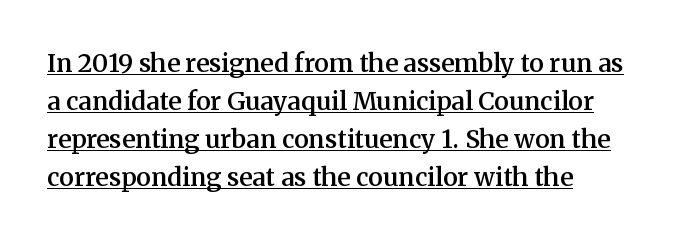
Q: Is the text bold? A: Semi-bold.
Q: Is the text italic (slanted)? A: No, it is upright.
Q: Is the text underlined? A: Yes.
Q: How is the paragraph aligned? A: Left-aligned.
Q: Is the spacing between letters normal or unusually wide? A: Normal.
Q: Is the spacing between lines tight, normal or loose? A: Normal.
